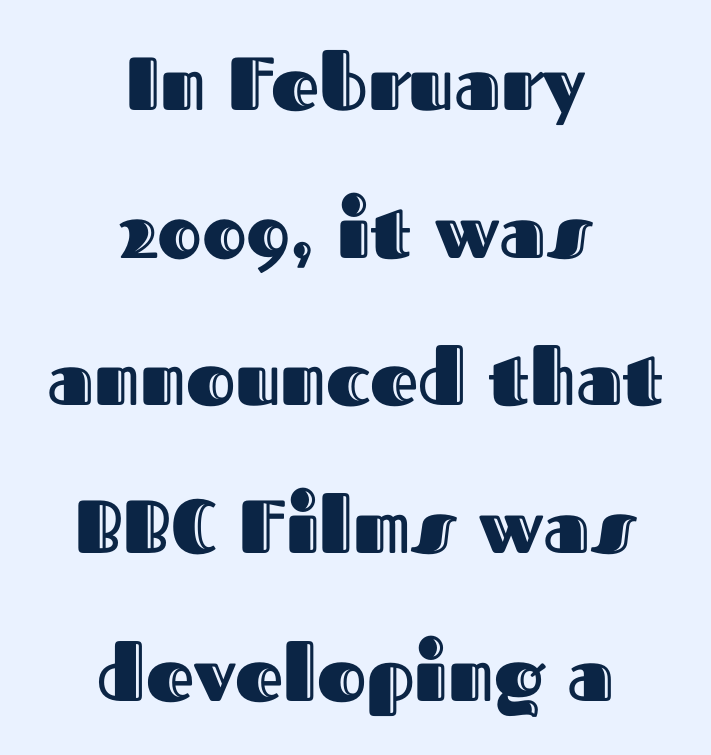
The image shows 75 px text type, upright; set centered, loose line spacing (1.97x), normal letter spacing, not underlined; a medium x-height.
